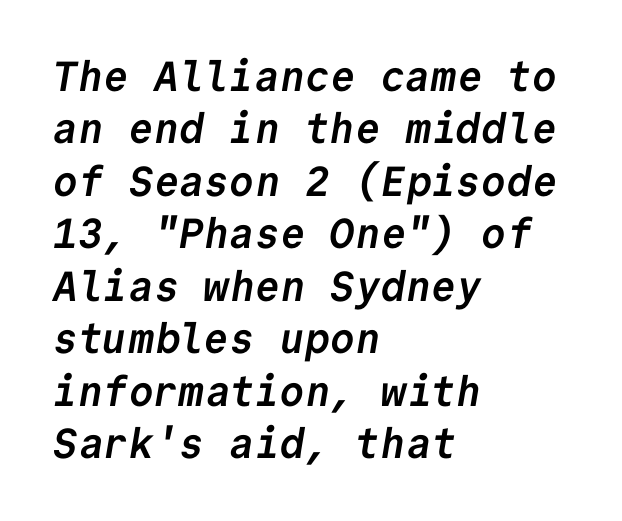
The image shows 42 px semibold sans-serif type, monospaced; set left-aligned, normal line spacing (1.25x), normal letter spacing, not underlined; low stroke contrast and a medium x-height.
